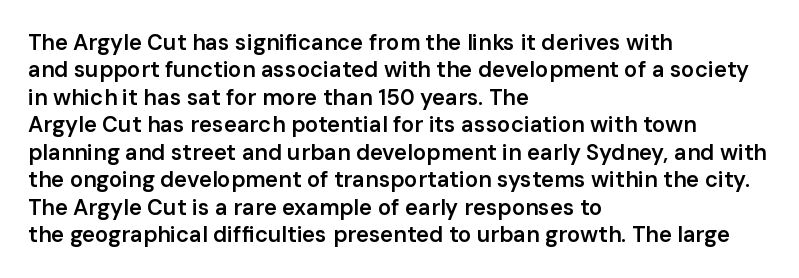
{"italic": "no", "bold": "semi", "underline": "no", "align": "left", "line_spacing": "normal", "line_spacing_ratio": 1.25, "letter_spacing": "normal", "letter_spacing_em": 0.0, "glyph_px": 22}
